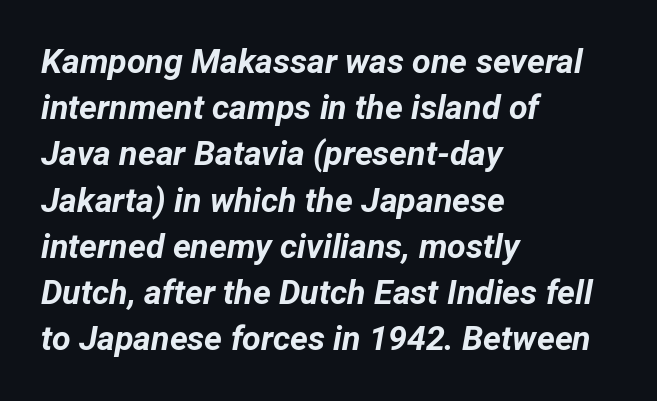
The image shows 34 px bold type, italic (leaning right); set left-aligned, normal line spacing (1.36x), normal letter spacing, not underlined; low stroke contrast and a medium x-height.
